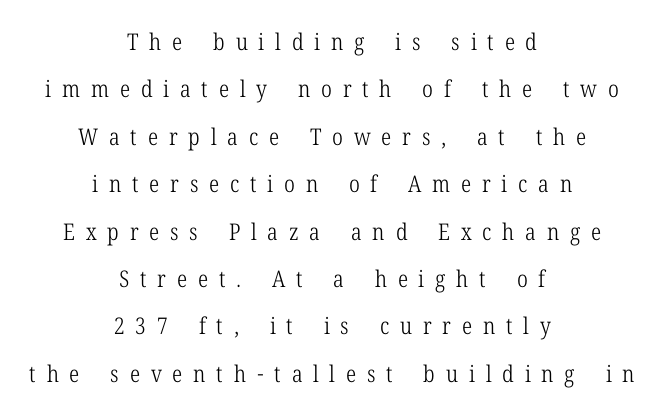
{"italic": "no", "bold": "no", "underline": "no", "align": "center", "line_spacing": "loose", "line_spacing_ratio": 2.06, "letter_spacing": "wide", "letter_spacing_em": 0.47, "glyph_px": 23}
